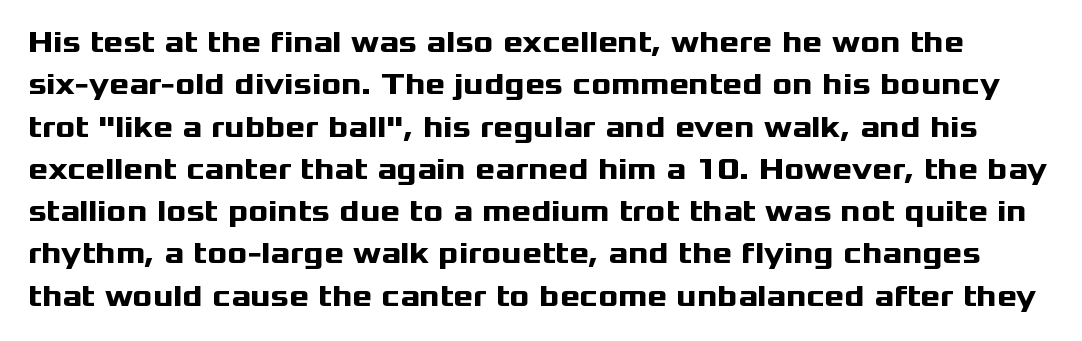
Each letter keeps its own natural width here, so spacing adapts to shape. A clean baseline with only descenders dipping below it. Set as a true bold cut, around the 700 mark. Type style note: lacks serifs. Ascenders rise straight up at ninety degrees.
